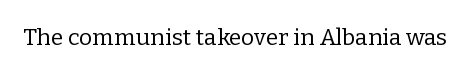
The image shows 23 px text type, upright; set normal letter spacing, not underlined.
